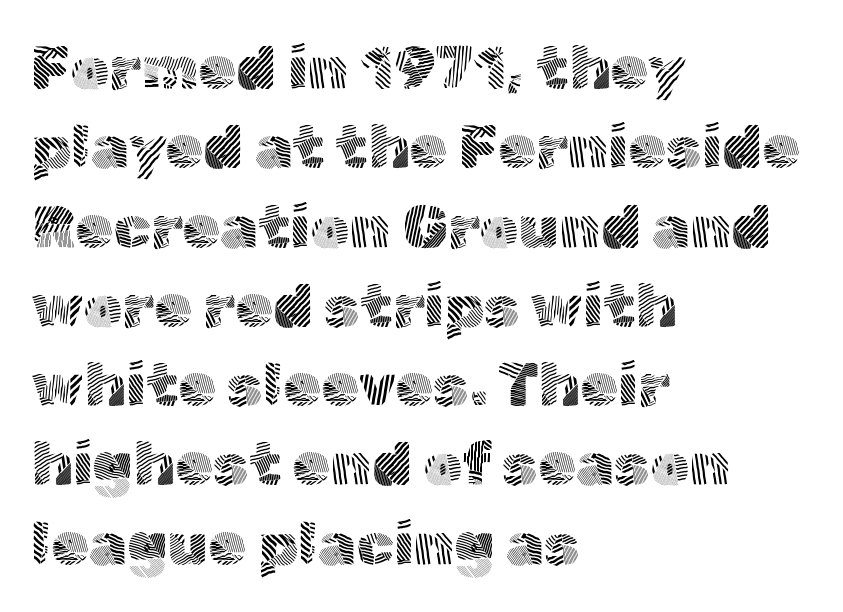
Q: Is the text bold? A: No.
Q: Is the text italic (slanted)? A: No, it is upright.
Q: Is the typeface a serif or a sans-serif typeface? A: Sans-serif.
Q: Is the text underlined? A: No.
Q: How is the paragraph aligned? A: Left-aligned.
Q: Is the spacing between letters normal or unusually wide? A: Normal.
Q: Is the spacing between lines tight, normal or loose? A: Normal.
Q: Width (condensed, normal, or wide)? A: Normal.
Q: x-height? A: Medium.
Q: Monospaced? A: No.
